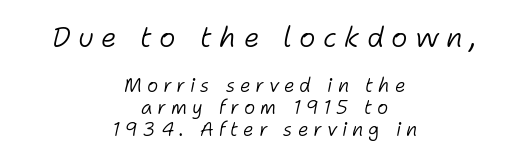
Q: Is the text bold? A: No.
Q: Is the text italic (slanted)? A: Yes, it leans right by about 11 degrees.
Q: Is the text underlined? A: No.
Q: How is the paragraph aligned? A: Centered.
Q: Is the spacing between letters normal or unusually wide? A: Unusually wide.
Q: Is the spacing between lines tight, normal or loose? A: Tight.
Q: Which block of text is set in a larger size, the first (top) or the second (bottom)? A: The first (top) one.
Q: Width (condensed, normal, or wide)? A: Normal.
Q: Stroke contrast? A: Low.
Q: x-height? A: Medium.
Q: Monospaced? A: No.
